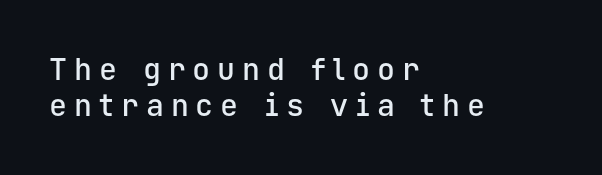
Alignment: flush left. The baseline area is clear. Check where the strokes stop: nothing finishes them off — pure sans. If you drew a line through each stem, it would be perfectly vertical. Fixed-width glyphs throughout — classic coding-font behaviour. There is plenty of visible air inserted between adjacent glyphs.
